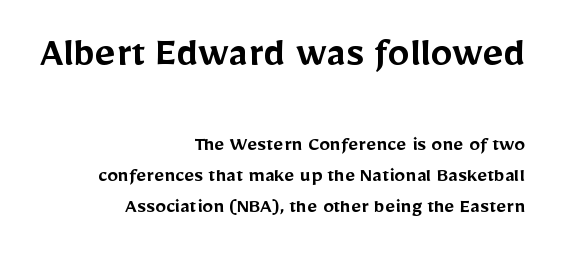
Q: Is the text bold? A: Semi-bold.
Q: Is the text italic (slanted)? A: No, it is upright.
Q: Is the typeface a serif or a sans-serif typeface? A: Sans-serif.
Q: Is the text underlined? A: No.
Q: How is the paragraph aligned? A: Right-aligned.
Q: Is the spacing between letters normal or unusually wide? A: Normal.
Q: Is the spacing between lines tight, normal or loose? A: Normal.
Q: Which block of text is set in a larger size, the first (top) or the second (bottom)? A: The first (top) one.
Q: Width (condensed, normal, or wide)? A: Normal.
Q: Stroke contrast? A: Low.
Q: x-height? A: Medium.
Q: Monospaced? A: No.
